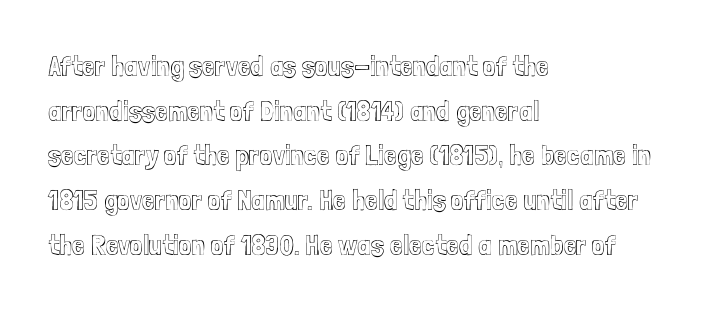
{"italic": "no", "width": "condensed", "x_height": "medium", "monospaced": "no", "underline": "no", "align": "left", "line_spacing": "normal", "line_spacing_ratio": 1.54, "letter_spacing": "normal", "letter_spacing_em": 0.0, "glyph_px": 29}
